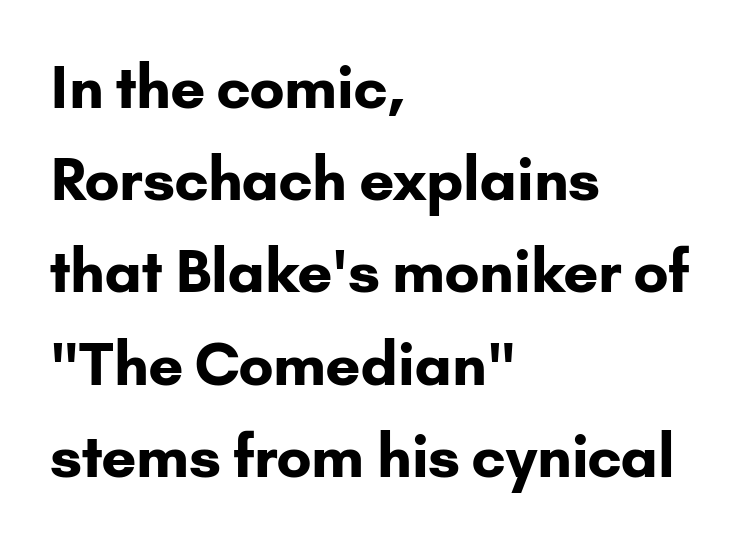
The image shows 58 px bold sans-serif type, upright; set left-aligned, normal line spacing (1.59x), normal letter spacing, not underlined; low stroke contrast and a small x-height.
